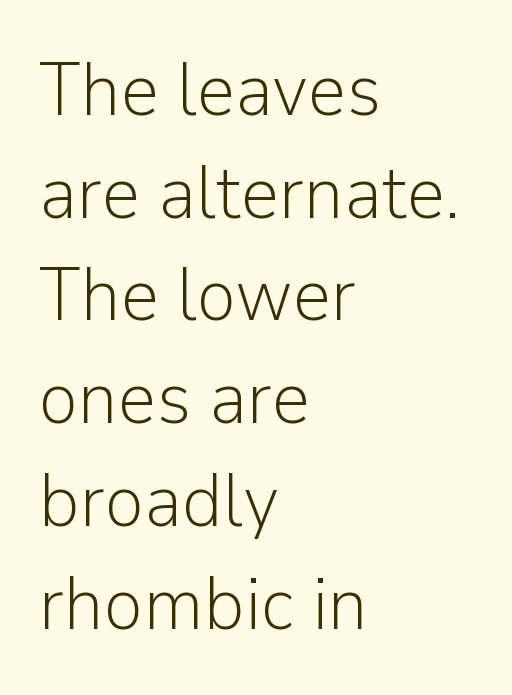
A typesetter would call this proportional, since set widths differ per character. Lines of text with bare space underneath. A sans-serif font was chosen for this passage. The letters look calm and open, with moderate or lighter stems. If you measured baseline to baseline, you'd find a middling distance. Do the letters lean? They stand straight.
